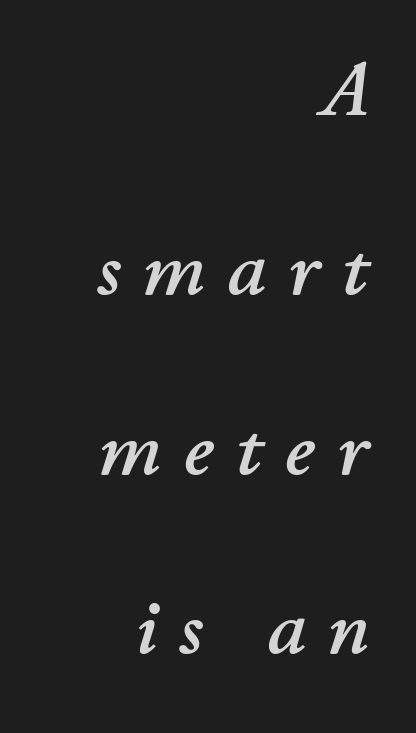
{"italic": "yes", "lean": "right", "slant_degrees": 11, "width": "normal", "stroke_contrast": "low", "x_height": "small", "monospaced": "no", "underline": "no", "align": "right", "line_spacing": "loose", "line_spacing_ratio": 2.3, "letter_spacing": "wide", "letter_spacing_em": 0.28, "glyph_px": 78}
